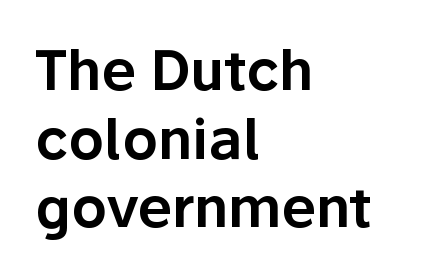
Q: Is the text italic (slanted)? A: No, it is upright.
Q: Is the typeface a serif or a sans-serif typeface? A: Sans-serif.
Q: Is the text underlined? A: No.
Q: How is the paragraph aligned? A: Left-aligned.
Q: Is the spacing between letters normal or unusually wide? A: Normal.
Q: Is the spacing between lines tight, normal or loose? A: Normal.
Q: Width (condensed, normal, or wide)? A: Normal.
Q: Stroke contrast? A: Low.
Q: x-height? A: Medium.
Q: Monospaced? A: No.
